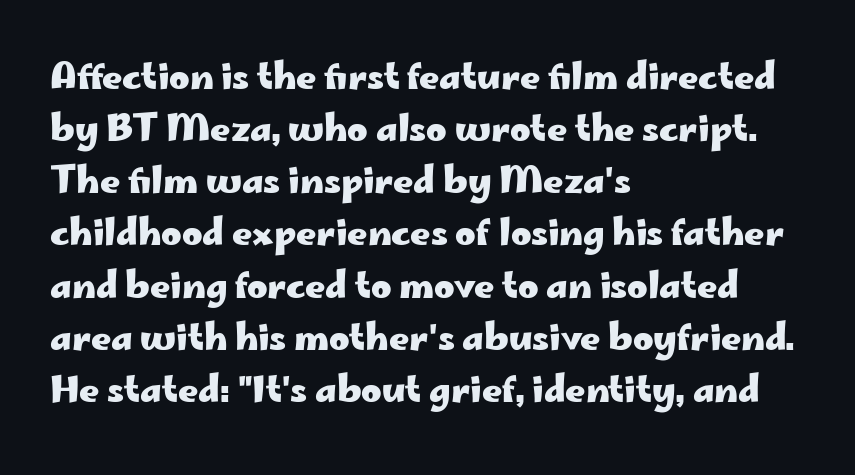
The image shows 35 px heavy, wide sans-serif type, upright; set left-aligned, normal line spacing (1.49x), normal letter spacing, not underlined; low stroke contrast and a small x-height.
